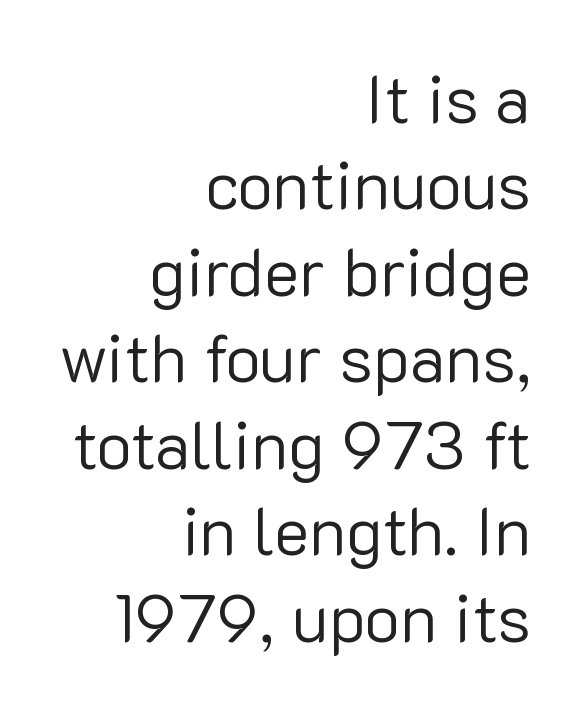
{"serif": "no", "italic": "no", "bold": "no", "weight": "regular", "width": "normal", "stroke_contrast": "low", "x_height": "medium", "monospaced": "no", "underline": "no", "align": "right", "line_spacing": "normal", "line_spacing_ratio": 1.29, "letter_spacing": "normal", "letter_spacing_em": 0.0, "glyph_px": 67}
